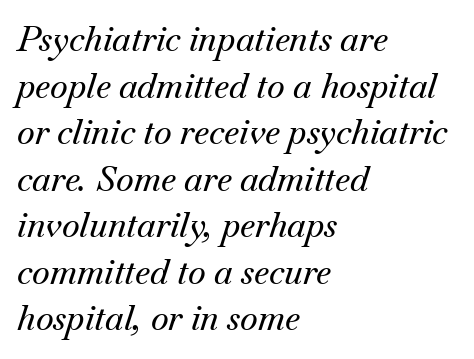
{"serif": "yes", "italic": "yes", "lean": "right", "slant_degrees": 18, "width": "normal", "stroke_contrast": "medium", "x_height": "small", "monospaced": "no", "underline": "no", "align": "left", "line_spacing": "normal", "line_spacing_ratio": 1.37, "letter_spacing": "normal", "letter_spacing_em": 0.0, "glyph_px": 34}
